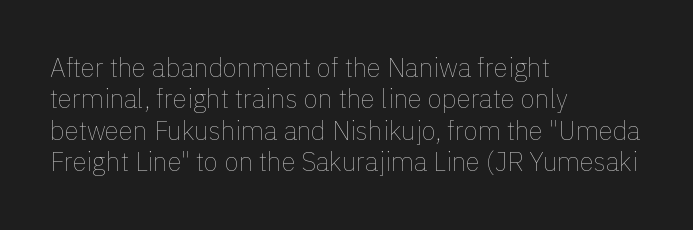
What stands out about the letter spacing? Nothing — it is the standard amount. The rendering anchors every line to the left-hand side. A light-to-regular cut is what we see here. Ordinary non-slanted type is in use.
